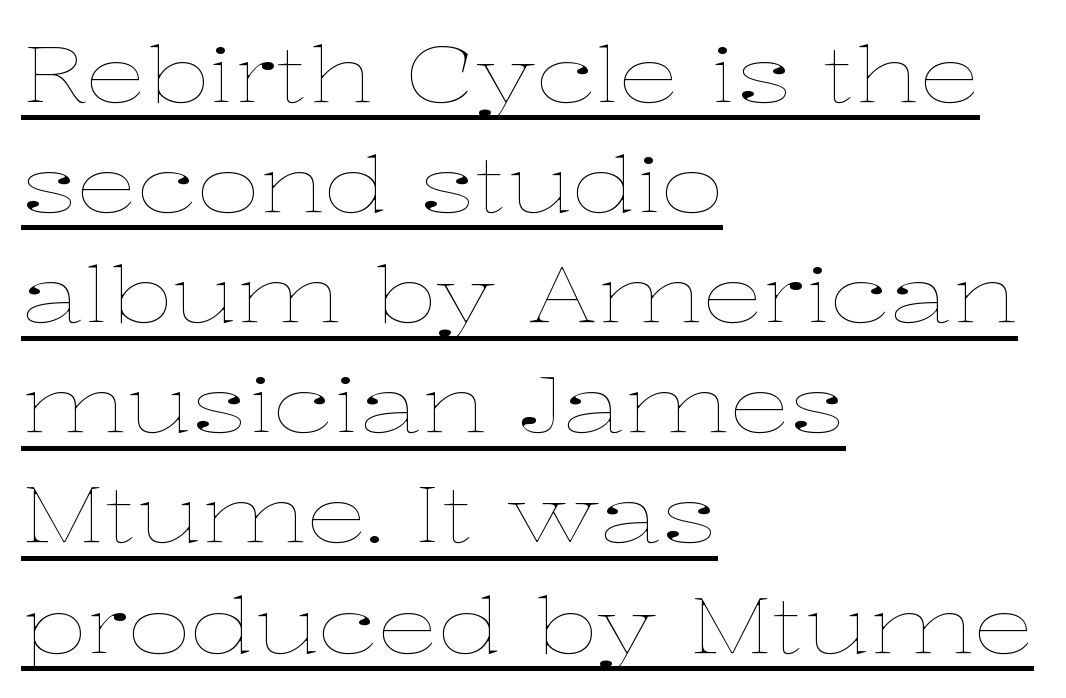
These lines are rendered in a variable-pitch font. The passage shown stacks its lines at a standard gap. Do the letters lean? They stand straight. Between one letter and the next there's only the usual sliver of space.
